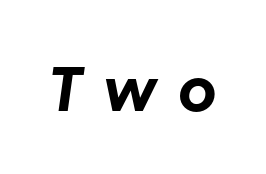
The image shows 59 px bold type, italic (leaning right); set unusually wide letter spacing (+0.36 em), not underlined; low stroke contrast and a medium x-height.
